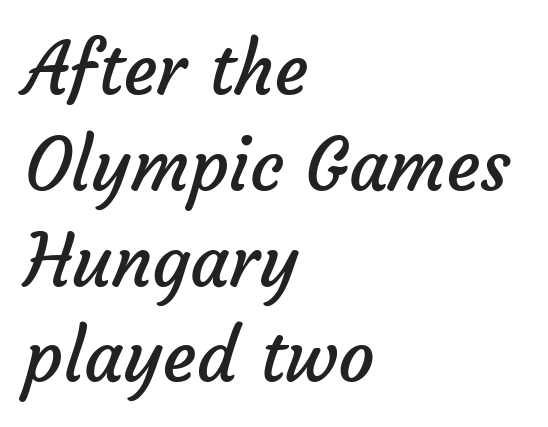
{"serif": "no", "bold": "no", "weight": "regular", "width": "normal", "stroke_contrast": "low", "x_height": "medium", "monospaced": "no", "underline": "no", "align": "left", "line_spacing": "normal", "line_spacing_ratio": 1.33, "letter_spacing": "normal", "letter_spacing_em": 0.0, "glyph_px": 72}
